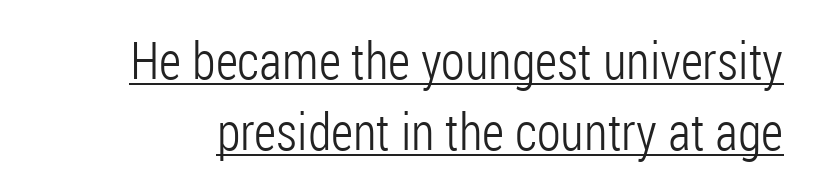
{"serif": "no", "italic": "no", "bold": "no", "weight": "light", "width": "condensed", "stroke_contrast": "low", "x_height": "medium", "monospaced": "no", "underline": "yes", "line_spacing": "normal", "line_spacing_ratio": 1.37, "letter_spacing": "normal", "letter_spacing_em": 0.0, "glyph_px": 52}
